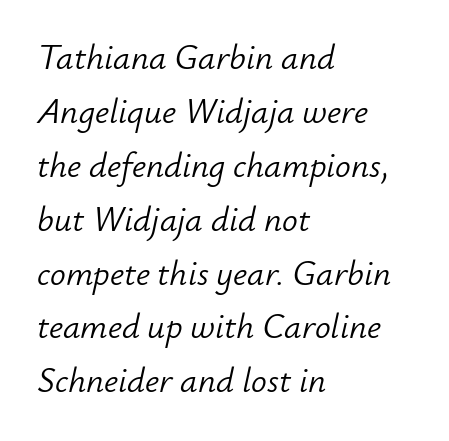
The image shows 35 px light type, italic (leaning right); set left-aligned, normal line spacing (1.54x), normal letter spacing, not underlined; low stroke contrast and a small x-height.
